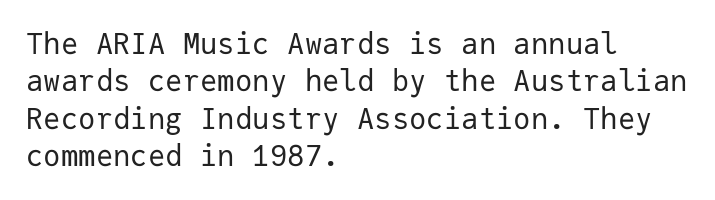
The strokes carry an ordinary text weight at most. Glance below the letters and you will spot only blank space. The ragged edge is on the right, which tells us the setting is flush left. Here the designer chose a console-style face with uniform glyph widths.
